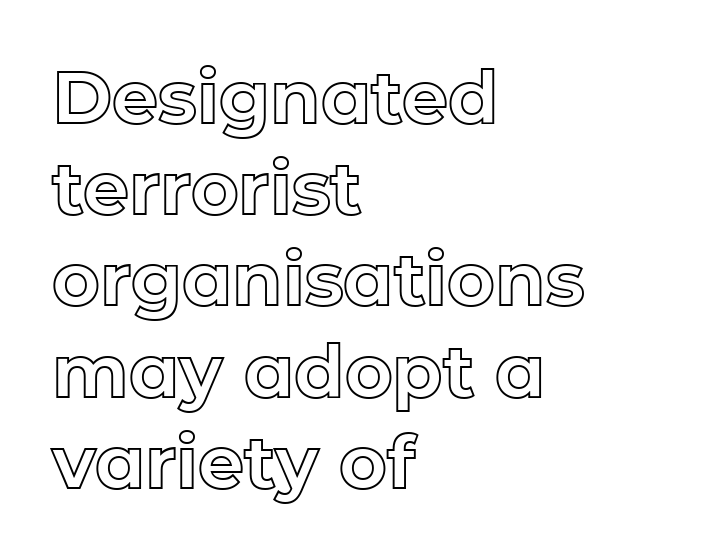
The image shows 73 px text type, upright; set left-aligned, normal line spacing (1.25x), normal letter spacing, not underlined; a medium x-height.
